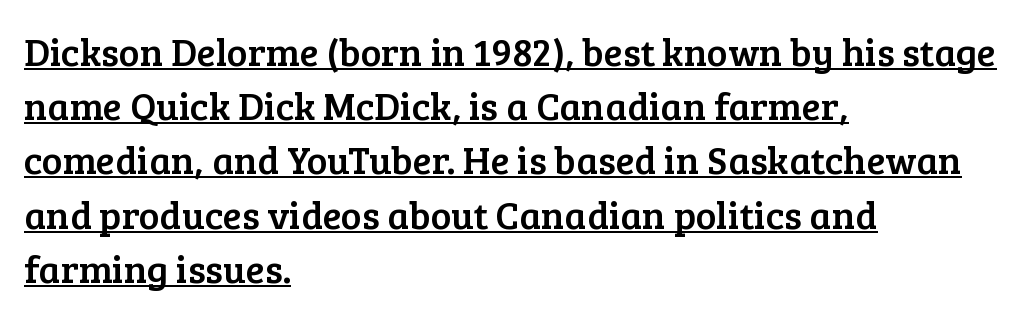
The image shows 39 px serif type, upright; set left-aligned, normal line spacing (1.39x), normal letter spacing, underlined; low stroke contrast and a medium x-height.
